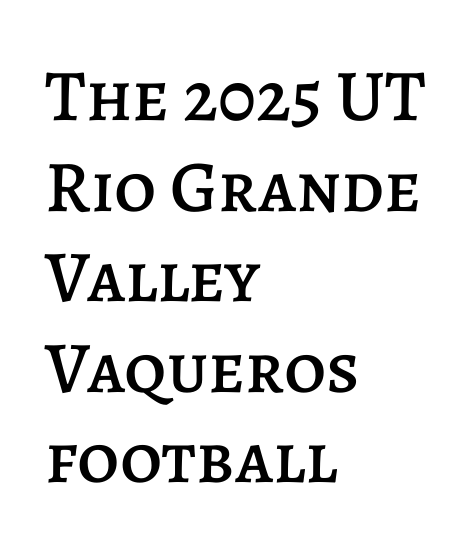
{"italic": "no", "width": "normal", "stroke_contrast": "low", "x_height": "large", "monospaced": "no", "underline": "no", "align": "left", "line_spacing_ratio": 1.24, "letter_spacing": "normal", "letter_spacing_em": 0.0, "glyph_px": 73}
